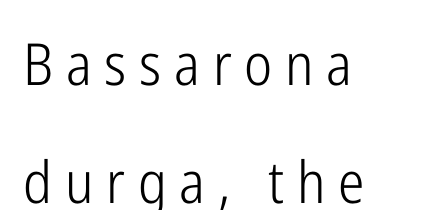
The image shows 58 px light, condensed sans-serif type, upright; set left-aligned, loose line spacing (2.03x), unusually wide letter spacing (+0.22 em), not underlined; low stroke contrast and a medium x-height.
